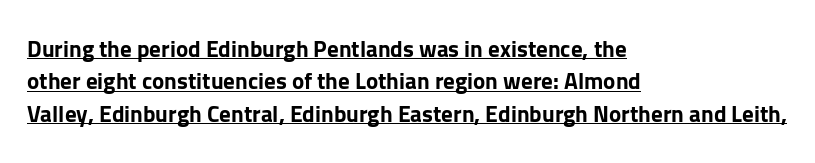
The image shows 23 px bold type, upright; set left-aligned, normal line spacing (1.41x), normal letter spacing, underlined.
